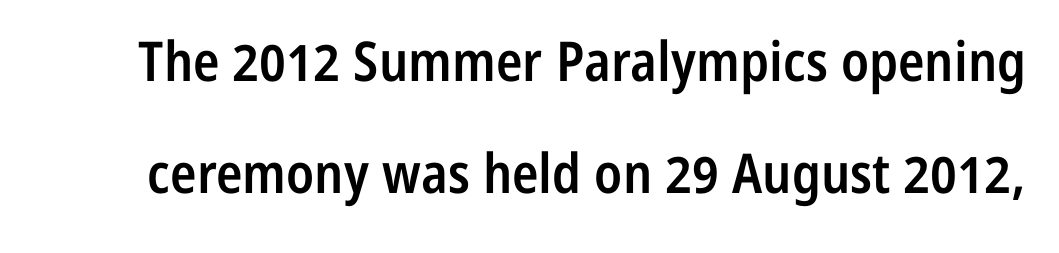
{"serif": "no", "italic": "no", "bold": "semi", "weight": "semibold", "width": "condensed", "stroke_contrast": "low", "x_height": "medium", "monospaced": "no", "underline": "no", "line_spacing": "loose", "line_spacing_ratio": 2.03, "letter_spacing": "normal", "letter_spacing_em": 0.0, "glyph_px": 55}
